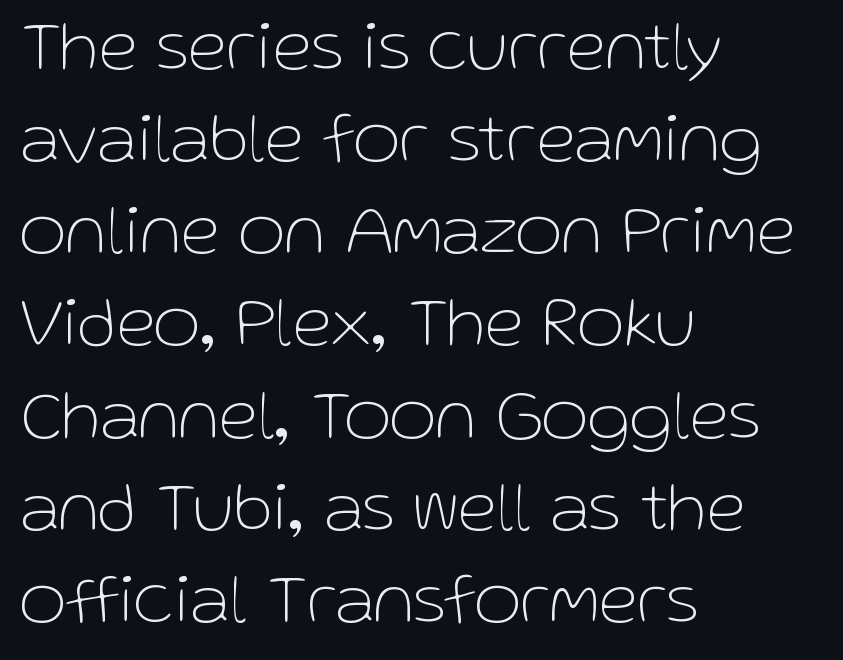
Spacing verdict: proportional, widths tailored to each character. In terms of letterspacing, this is plain default setting. The typeface chosen for these lines omits serifs. This sample is left-justified, so line endings fall wherever the words run out. The strokes carry an ordinary text weight at most.
